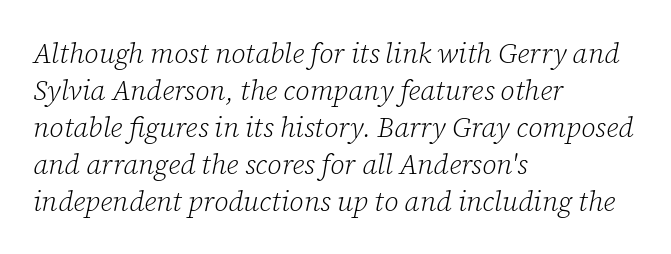
The image shows 28 px light serif type, italic (leaning right); set left-aligned, normal line spacing (1.32x), normal letter spacing, not underlined; low stroke contrast and a medium x-height.
